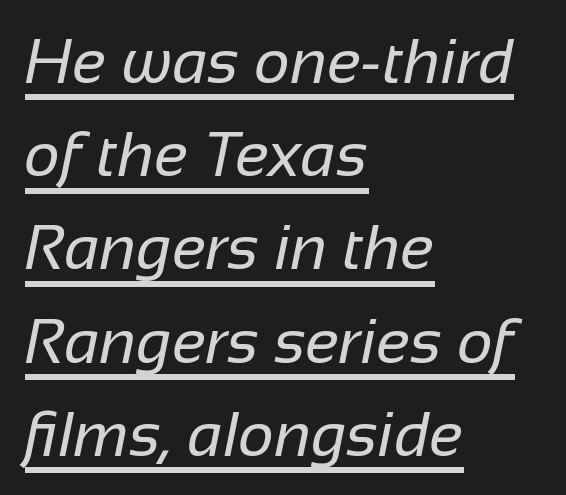
Horizontal bands of white between lines are of average thickness. A typesetter would call this zero additional tracking. These lines are rendered in a variable-pitch font. This rendering features underlined lettering. To sum up the face: it is a sans, with no serifs. On a weight scale, this lands at 450 or below.
